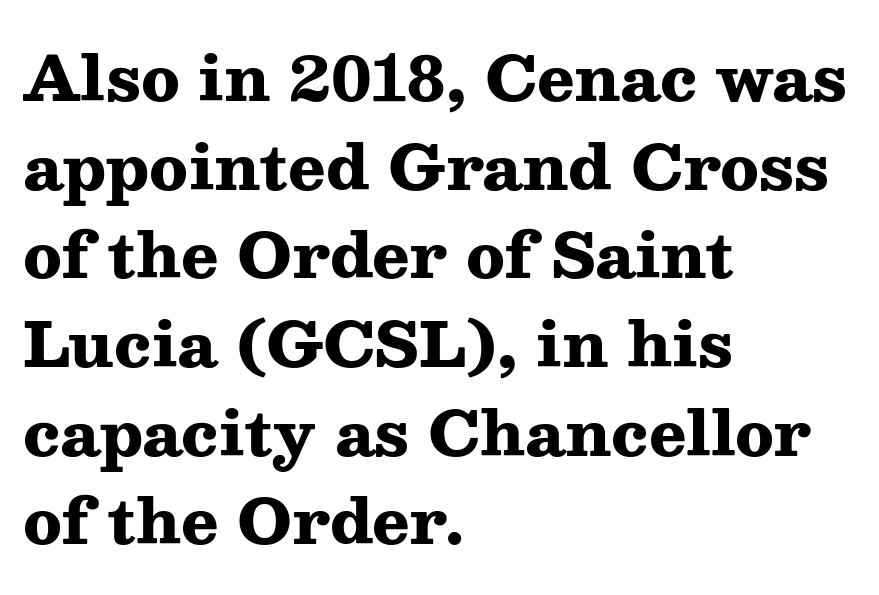
No extra tracking has been applied to these lines. These lines carry a lot of weight — the face is fully bold. Just letters on the line, the space beneath them empty. You can tell it's not italic because the verticals are truly vertical. Is this a fixed-width face? No — the glyphs have proportional, varying widths.
